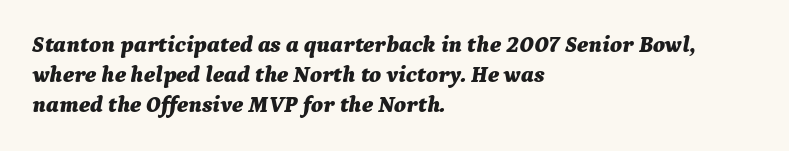
Typesetter's note: full bold, strokes at maximum text heaviness. The axis of the letterforms is tilted away from vertical. What's the leading like? Ordinary, nothing unusual. One-word summary of the alignment: left. You could call the tracking neutral — neither tight nor loose. A clean baseline with only descenders dipping below it.
